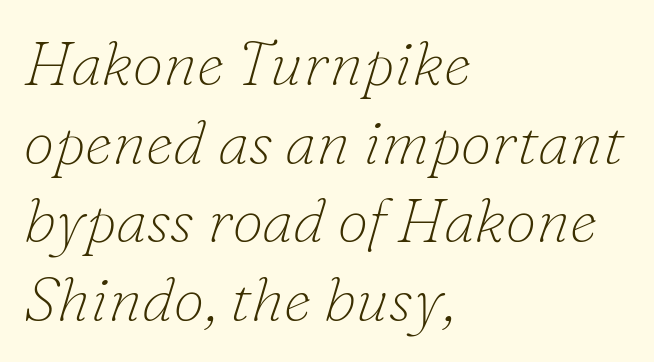
The image shows 62 px thin serif type, italic (leaning right); set left-aligned, normal line spacing (1.27x), normal letter spacing, not underlined; low stroke contrast and a small x-height.
